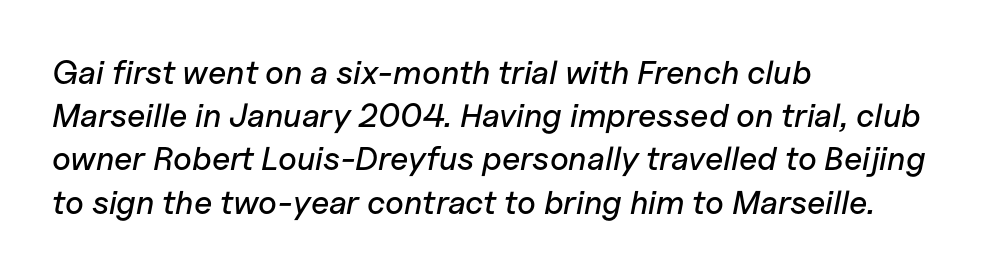
{"italic": "yes", "lean": "right", "slant_degrees": 11, "width": "normal", "stroke_contrast": "low", "x_height": "medium", "monospaced": "no", "underline": "no", "align": "left", "line_spacing": "normal", "line_spacing_ratio": 1.31, "letter_spacing": "normal", "letter_spacing_em": 0.0, "glyph_px": 33}
